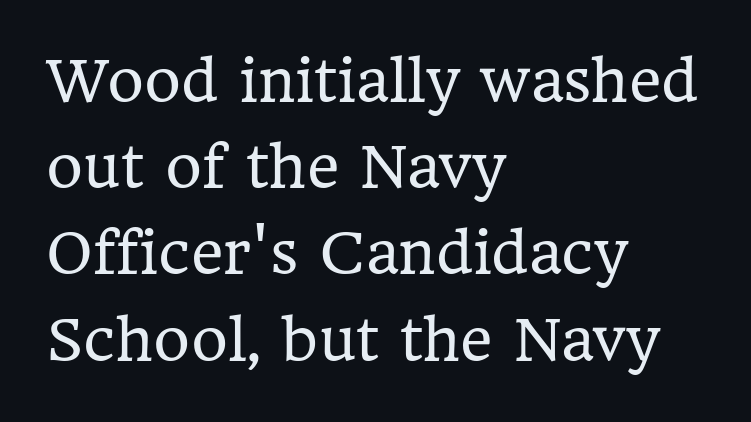
The image shows 56 px regular-weight serif type, upright; set left-aligned, normal line spacing (1.54x), normal letter spacing, not underlined; low stroke contrast and a medium x-height.
